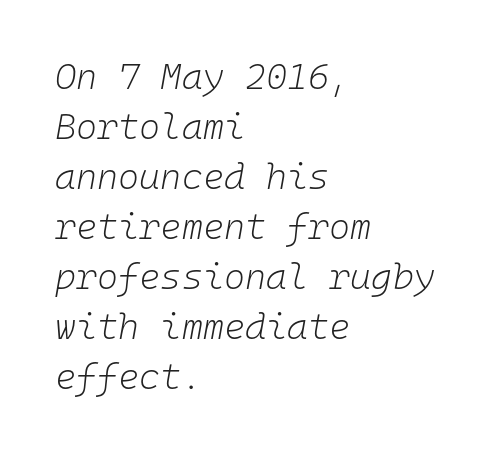
Q: Is the text bold? A: No.
Q: Is the text italic (slanted)? A: Yes, it leans right by about 10 degrees.
Q: Is the text underlined? A: No.
Q: How is the paragraph aligned? A: Left-aligned.
Q: Is the spacing between letters normal or unusually wide? A: Normal.
Q: Is the spacing between lines tight, normal or loose? A: Normal.
Q: Width (condensed, normal, or wide)? A: Normal.
Q: Stroke contrast? A: Low.
Q: x-height? A: Medium.
Q: Monospaced? A: Yes.
